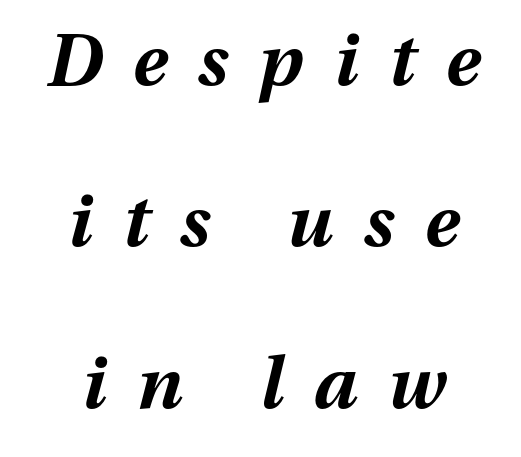
Q: Is the text bold? A: Yes.
Q: Is the text italic (slanted)? A: Yes, it leans right by about 13 degrees.
Q: Is the text underlined? A: No.
Q: Is the spacing between letters normal or unusually wide? A: Unusually wide.
Q: Is the spacing between lines tight, normal or loose? A: Loose.
Q: Width (condensed, normal, or wide)? A: Normal.
Q: Stroke contrast? A: Medium.
Q: x-height? A: Medium.
Q: Monospaced? A: No.
